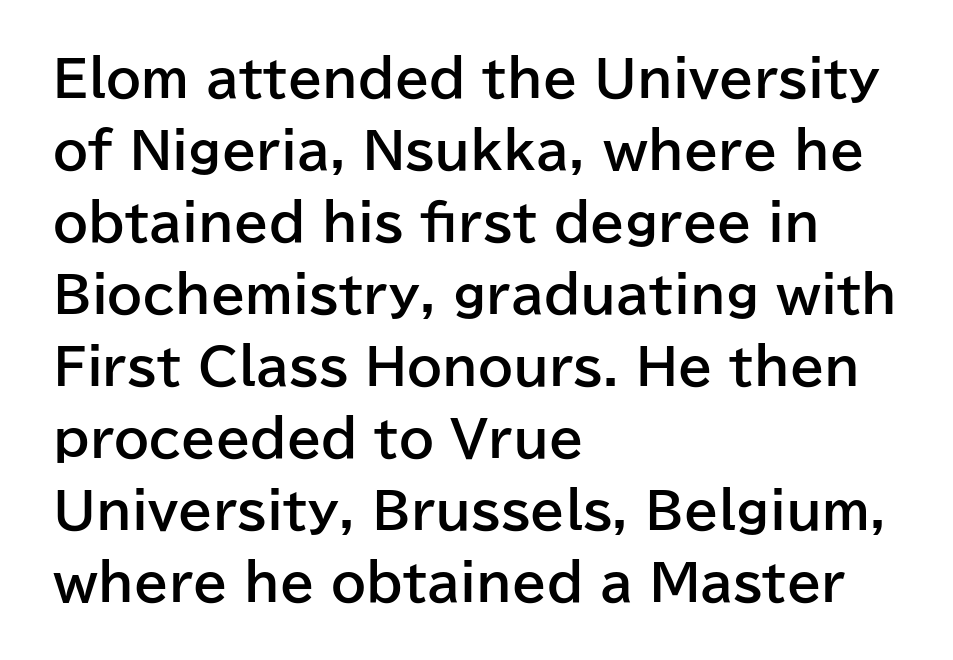
The image shows 50 px bold sans-serif type, upright; set left-aligned, normal line spacing (1.44x), normal letter spacing, not underlined; low stroke contrast and a medium x-height.
